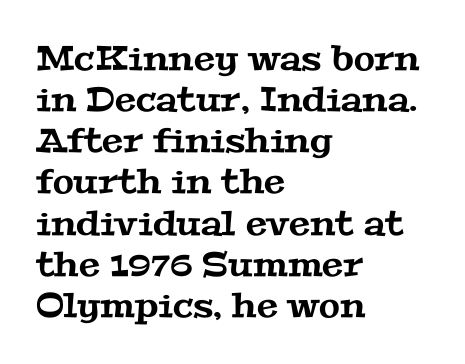
The passage shown is typeset with a serif family. What stands out about the letter spacing? Nothing — it is the standard amount. The passage shown is typed in a proportional face where columns would drift. Each row of text sits above clean, open space. Teacher's note: observe the even left margin — that is flush-left alignment.
